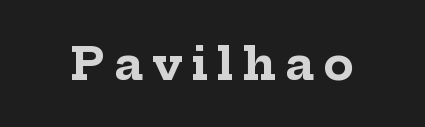
Emphasis by weight is at full strength: bold. Is this a fixed-width face? No — the glyphs have proportional, varying widths. Observe the wide spacing: letters keep a clear distance from each other. Note: serifs present on the glyphs.
